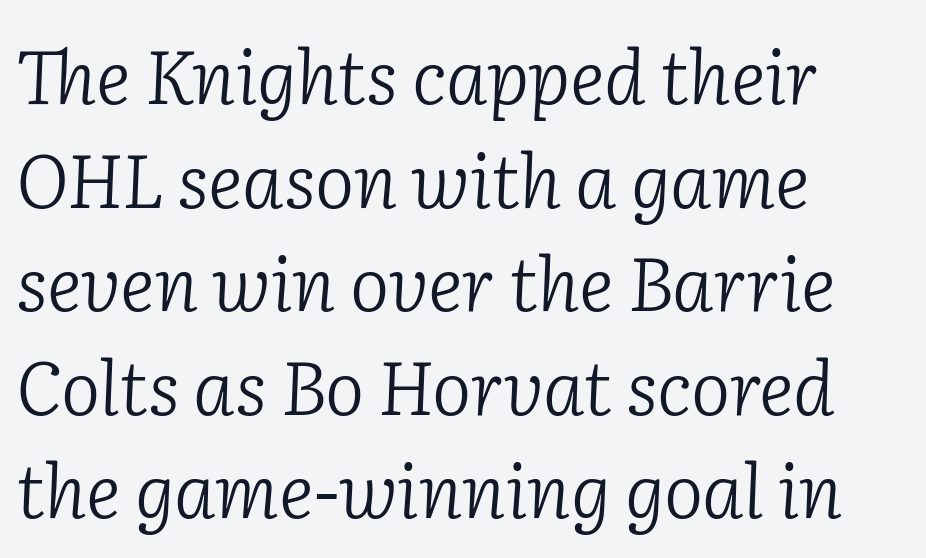
Note the varied advance widths — an 'i' is clearly narrower than an 'm'. The font's italic variant was chosen for this text. Each line starts at the same left margin while the right side varies. The face used here is rendered with its standard letterfit.
